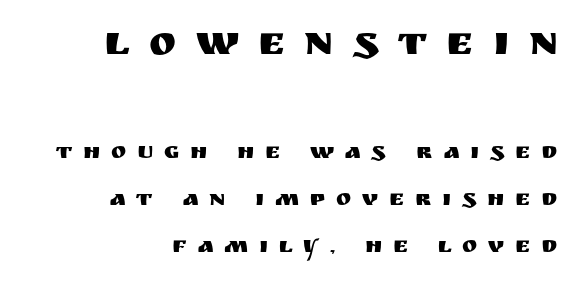
Q: Is the text italic (slanted)? A: No, it is upright.
Q: Is the typeface a serif or a sans-serif typeface? A: Sans-serif.
Q: Is the text underlined? A: No.
Q: How is the paragraph aligned? A: Right-aligned.
Q: Is the spacing between letters normal or unusually wide? A: Unusually wide.
Q: Is the spacing between lines tight, normal or loose? A: Loose.
Q: Which block of text is set in a larger size, the first (top) or the second (bottom)? A: The first (top) one.
Q: Width (condensed, normal, or wide)? A: Normal.
Q: Stroke contrast? A: Medium.
Q: x-height? A: Large.
Q: Monospaced? A: No.
